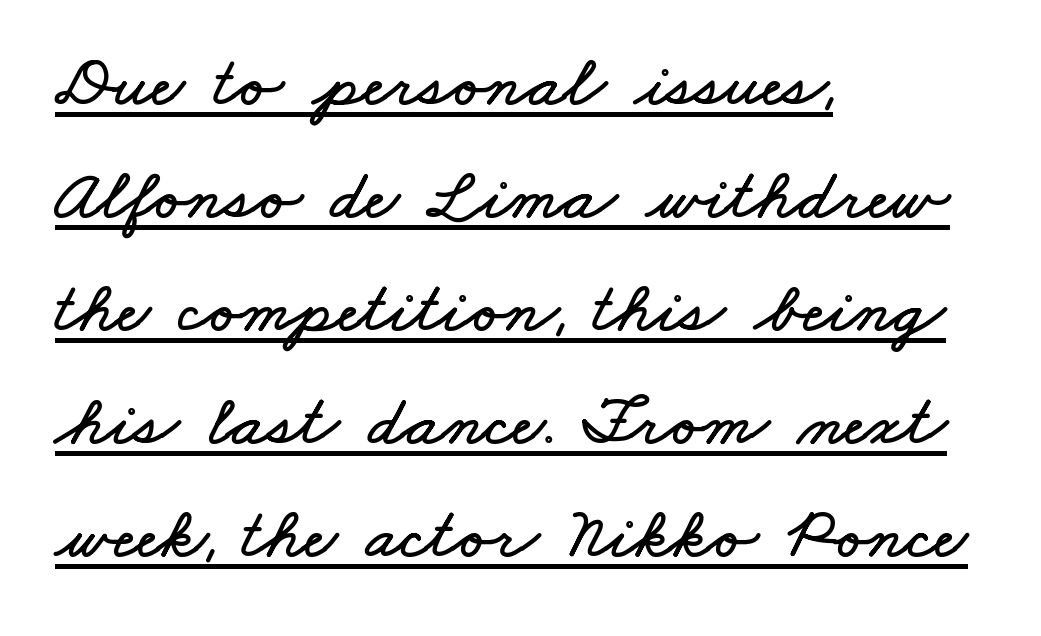
The image shows 72 px wide type; set left-aligned, normal line spacing (1.57x), normal letter spacing, underlined; low stroke contrast and a small x-height.
